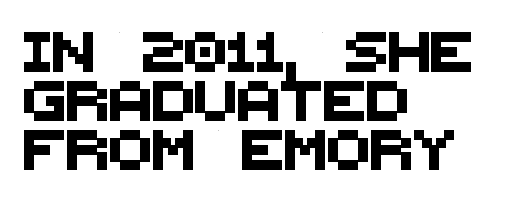
In terms of letterform style, serifs are entirely absent. Glyph-to-glyph distance matches everyday printed text. Looks like regular typesetting: each glyph gets only the width it needs. Which margin do the lines hug? The left one — the right edge is uneven. Glance below the letters and you will spot only blank space.
